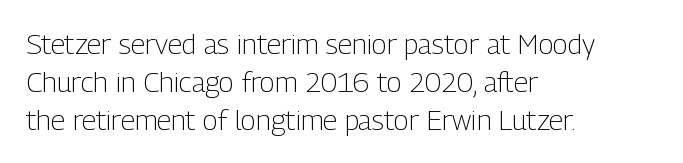
{"serif": "no", "italic": "no", "bold": "no", "weight": "light", "width": "condensed", "stroke_contrast": "low", "x_height": "medium", "monospaced": "no", "underline": "no", "align": "left", "line_spacing": "normal", "line_spacing_ratio": 1.35, "letter_spacing": "normal", "letter_spacing_em": 0.0, "glyph_px": 28}
